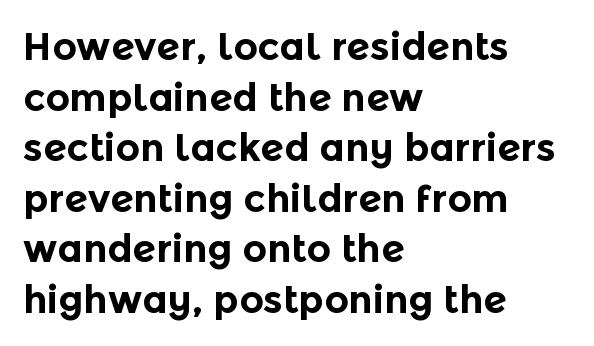
Descenders hang freely into open space. Weight: bold. Letter spacing: default. A student would call this left alignment; a typographer would say flush left, rag right.
